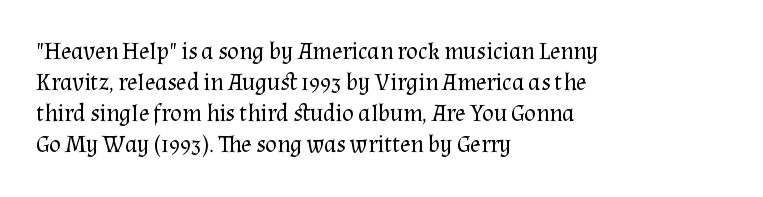
The image shows 24 px text type, upright; set left-aligned, normal line spacing (1.29x), normal letter spacing, not underlined.
